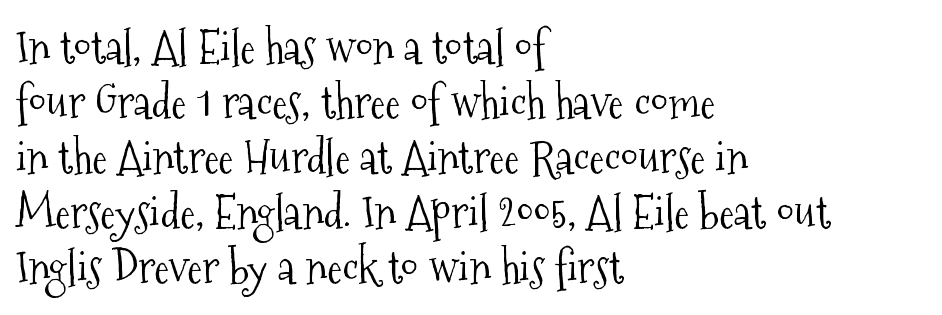
The letters advance in unequal steps, a hallmark of proportional type. Are there feet on the stems? There are — it's a serif. The axis of the letterforms is exactly vertical. Each line starts at the same left margin while the right side varies.
